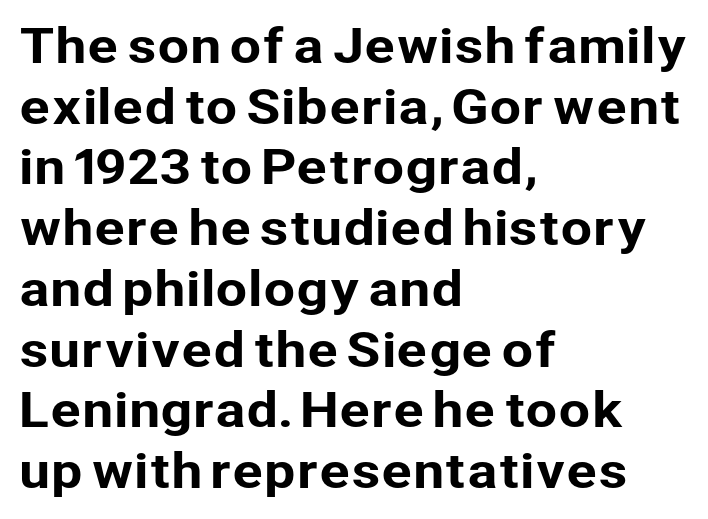
In terms of letterspacing, this is plain default setting. Horizontal bands of white between lines are of average thickness. This sample has the flowing, uneven cadence of proportional lettering. Glance below the letters and you will spot only blank space.
